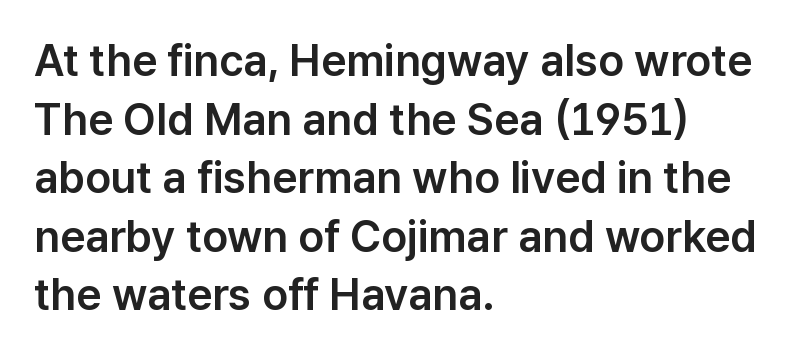
{"serif": "no", "italic": "no", "width": "normal", "stroke_contrast": "low", "x_height": "medium", "monospaced": "no", "underline": "no", "align": "left", "line_spacing": "normal", "line_spacing_ratio": 1.33, "letter_spacing": "normal", "letter_spacing_em": 0.0, "glyph_px": 44}
